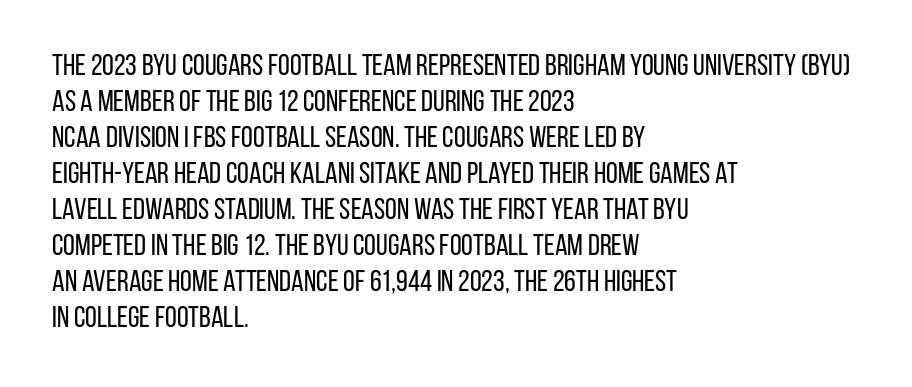
The image shows 30 px regular-weight, condensed sans-serif type, upright; set left-aligned, line spacing 1.2x, normal letter spacing, not underlined; low stroke contrast and a large x-height.
